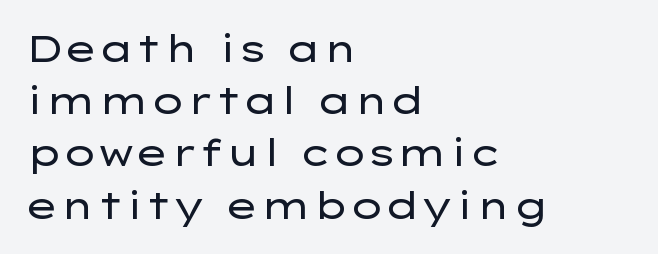
Between one letter and the next there's only the usual sliver of space. Each row of text sits above clean, open space. The letters advance in unequal steps, a hallmark of proportional type. A quiet, ordinary-to-light weight characterises the typeface.
